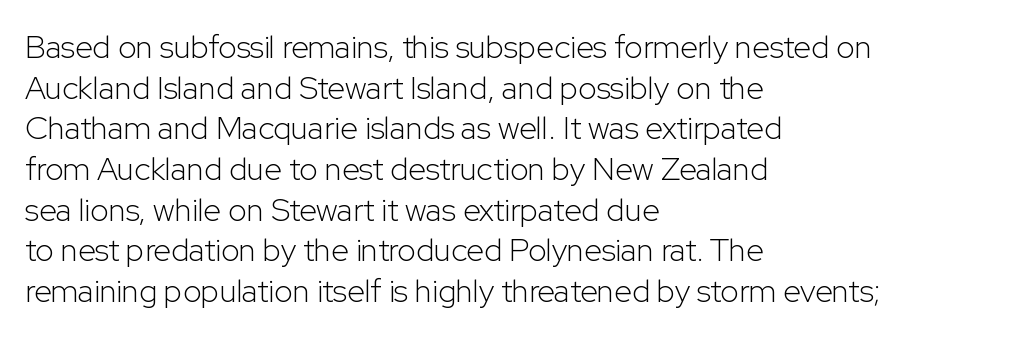
The image shows 32 px light sans-serif type, upright; set left-aligned, normal line spacing (1.27x), normal letter spacing, not underlined; low stroke contrast and a medium x-height.
